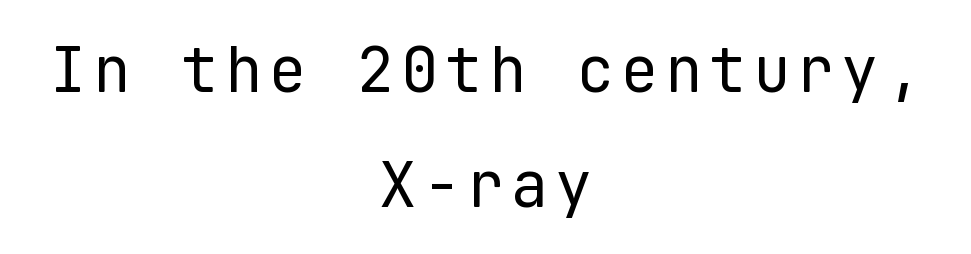
{"serif": "no", "italic": "no", "bold": "no", "weight": "regular", "width": "normal", "stroke_contrast": "low", "x_height": "medium", "monospaced": "yes", "underline": "no", "align": "center", "line_spacing_ratio": 1.85, "glyph_px": 62}
